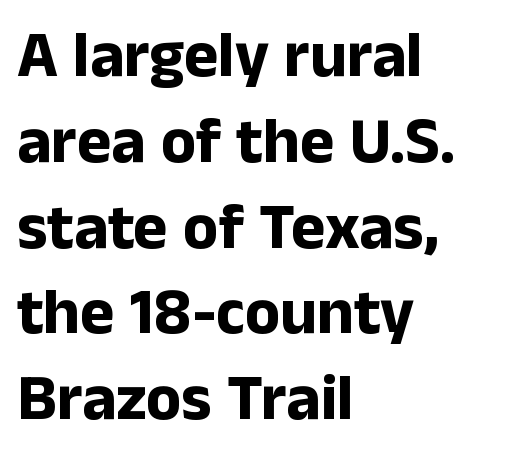
The image shows 65 px bold sans-serif type, upright; set left-aligned, normal line spacing (1.32x), normal letter spacing, not underlined; low stroke contrast and a medium x-height.
